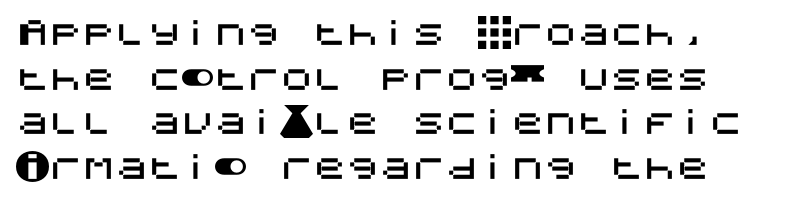
Q: Is the text italic (slanted)? A: No, it is upright.
Q: Is the typeface a serif or a sans-serif typeface? A: Sans-serif.
Q: Is the text underlined? A: No.
Q: Is the spacing between letters normal or unusually wide? A: Normal.
Q: Is the spacing between lines tight, normal or loose? A: Normal.
Q: Width (condensed, normal, or wide)? A: Normal.
Q: Stroke contrast? A: Medium.
Q: x-height? A: Large.
